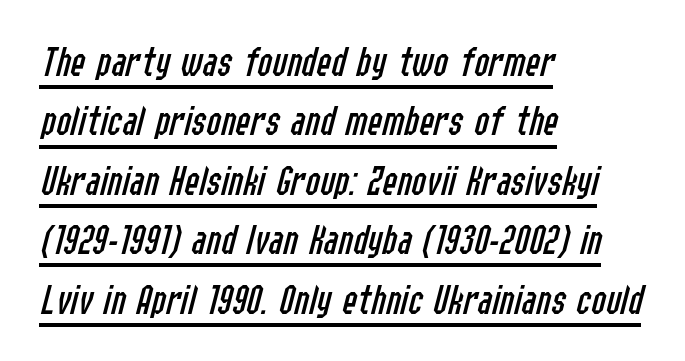
The image shows 44 px regular-weight, condensed type, italic (leaning right); set left-aligned, normal line spacing (1.35x), normal letter spacing, underlined; low stroke contrast and a medium x-height.
